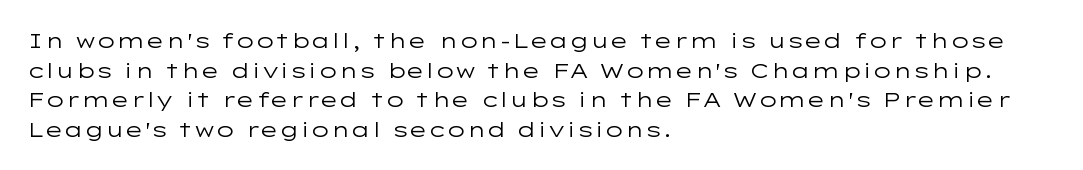
Quick note: underline off. Do the letters lean? They stand straight. The text block is weighted toward the left margin, trailing off unevenly rightward. This rendering leaves character spacing at its baseline value. Vertical spacing — default.
